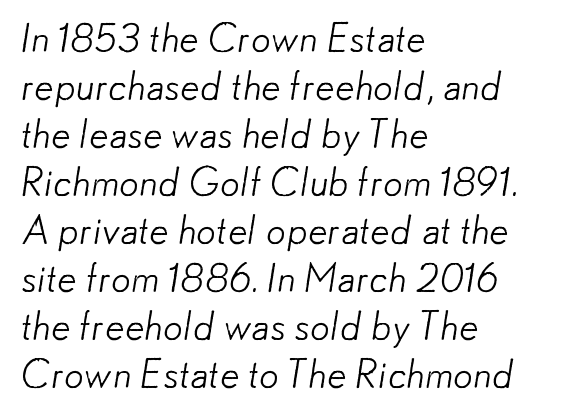
{"serif": "no", "bold": "no", "weight": "light", "width": "normal", "stroke_contrast": "low", "x_height": "small", "monospaced": "no", "underline": "no", "align": "left", "line_spacing_ratio": 1.23, "letter_spacing": "normal", "letter_spacing_em": 0.0, "glyph_px": 39}
